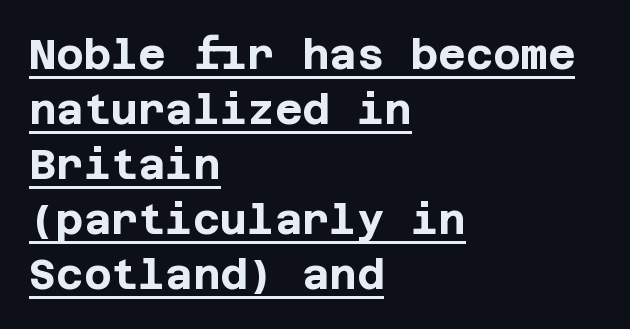
The image shows 42 px bold sans-serif type, upright; set left-aligned, normal line spacing (1.31x), normal letter spacing, underlined; low stroke contrast and a large x-height.
